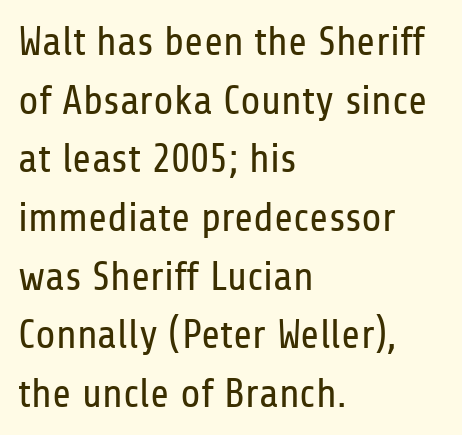
The image shows 41 px regular-weight, condensed sans-serif type, upright; set left-aligned, normal line spacing (1.43x), normal letter spacing, not underlined; low stroke contrast and a medium x-height.
